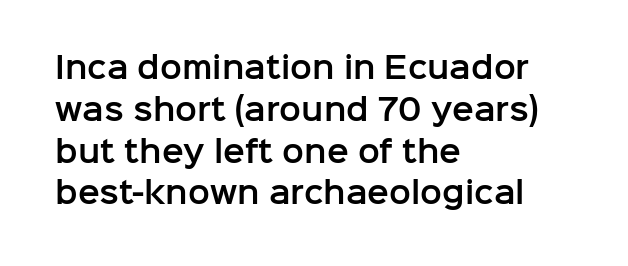
{"serif": "no", "italic": "no", "width": "normal", "stroke_contrast": "low", "x_height": "medium", "monospaced": "no", "underline": "no", "align": "left", "line_spacing": "normal", "line_spacing_ratio": 1.44, "letter_spacing": "normal", "letter_spacing_em": 0.0, "glyph_px": 29}
